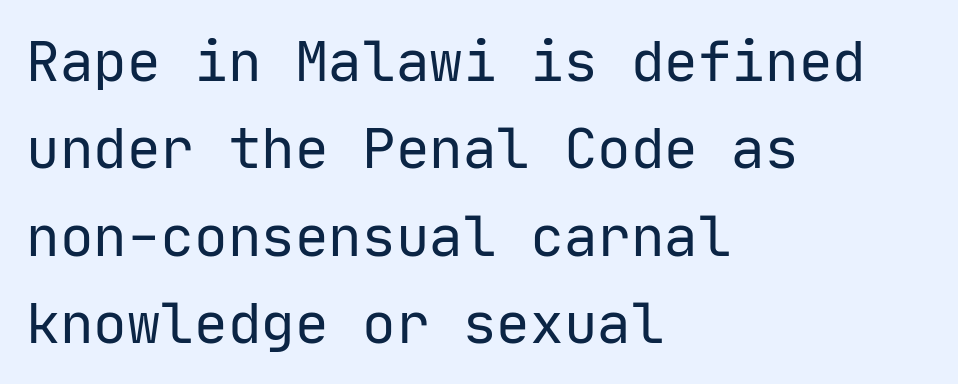
The rows are spaced the way most documents space them. Decoration check: the copy has no underline. There is no visible air inserted between adjacent glyphs. Upright lettering throughout. Is this a fixed-width face? Yes — each glyph sits in an identical cell.
